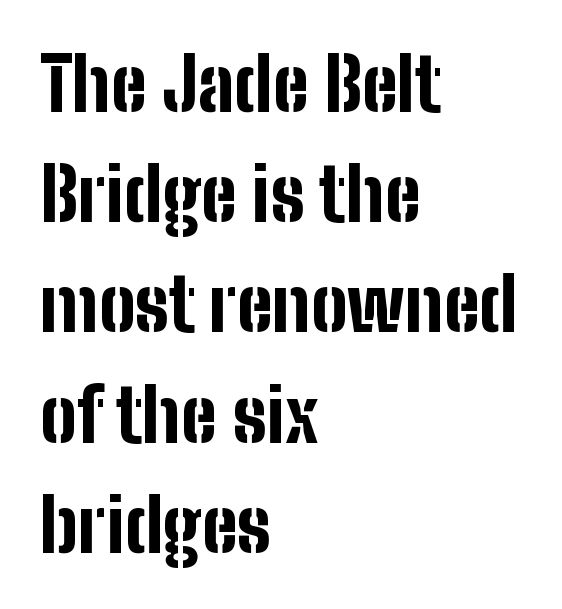
{"serif": "no", "italic": "no", "bold": "yes", "weight": "bold", "width": "condensed", "stroke_contrast": "low", "x_height": "medium", "monospaced": "no", "underline": "no", "align": "left", "line_spacing": "normal", "line_spacing_ratio": 1.51, "letter_spacing": "normal", "letter_spacing_em": 0.0, "glyph_px": 73}
